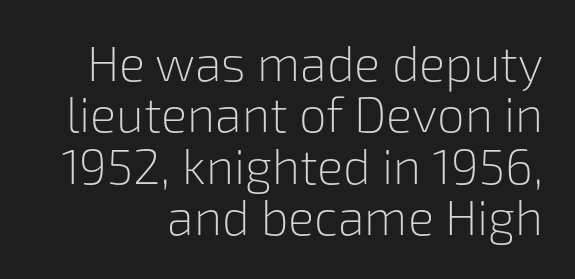
The image shows 49 px light sans-serif type, upright; set right-aligned, tight line spacing (1.05x), normal letter spacing, not underlined; low stroke contrast and a medium x-height.
